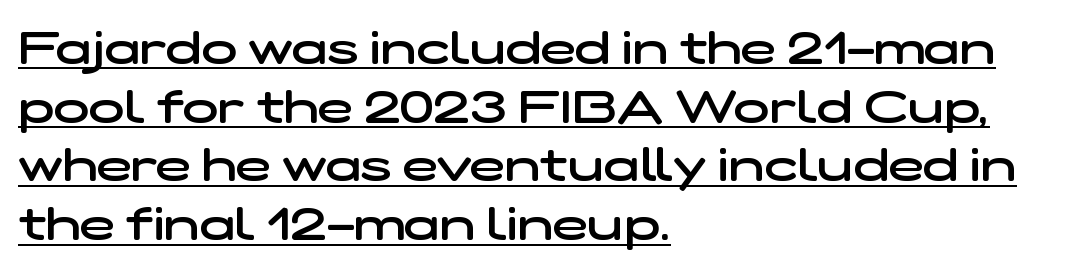
{"serif": "no", "bold": "semi", "weight": "semibold", "width": "wide", "stroke_contrast": "low", "x_height": "medium", "monospaced": "no", "underline": "yes", "align": "left", "line_spacing": "normal", "line_spacing_ratio": 1.25, "letter_spacing": "normal", "letter_spacing_em": 0.0, "glyph_px": 47}
